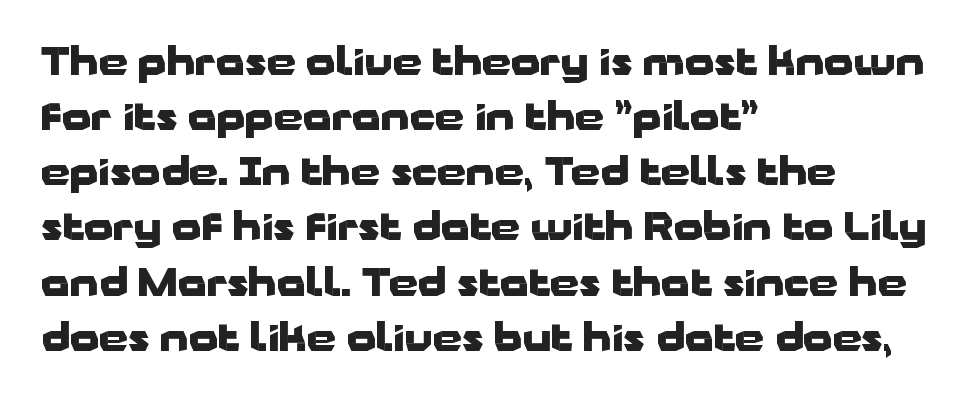
The image shows 37 px heavy, wide sans-serif type, upright; set left-aligned, normal line spacing (1.49x), normal letter spacing, not underlined; low stroke contrast and a medium x-height.
